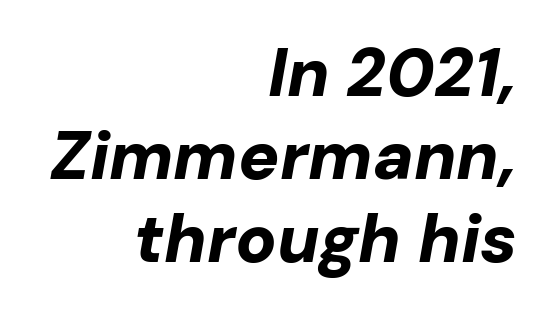
{"italic": "yes", "lean": "right", "slant_degrees": 10, "bold": "yes", "weight": "bold", "width": "normal", "stroke_contrast": "low", "x_height": "medium", "monospaced": "no", "underline": "no", "align": "right", "line_spacing_ratio": 1.22, "letter_spacing": "normal", "letter_spacing_em": 0.0, "glyph_px": 68}
